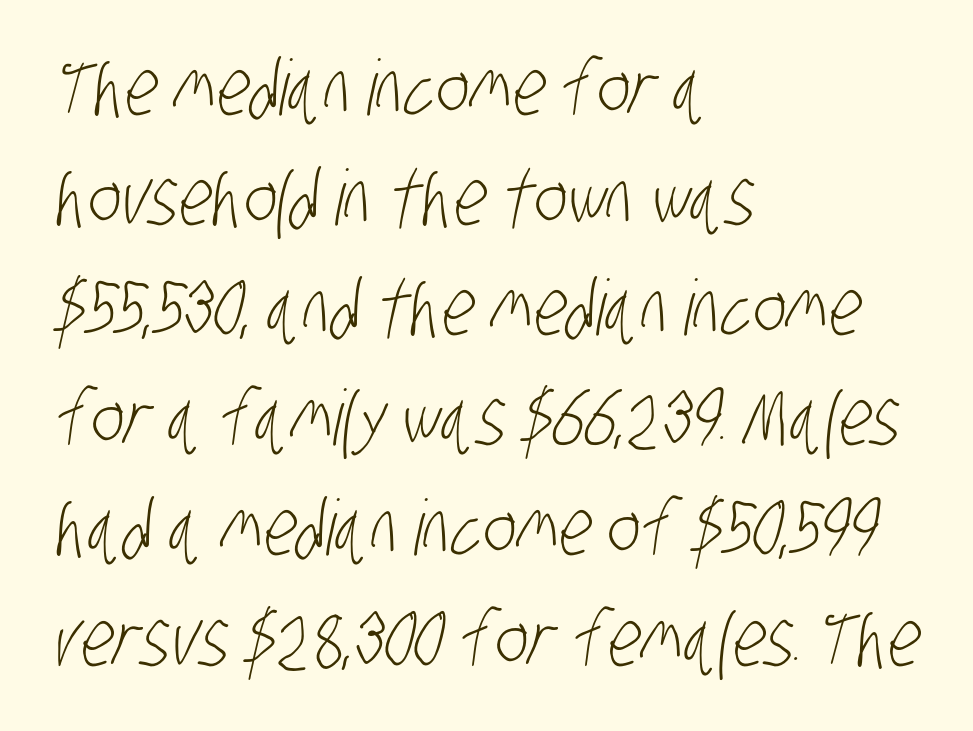
The image shows 77 px light, condensed sans-serif type; set left-aligned, normal line spacing (1.43x), normal letter spacing, not underlined; low stroke contrast and a large x-height.
